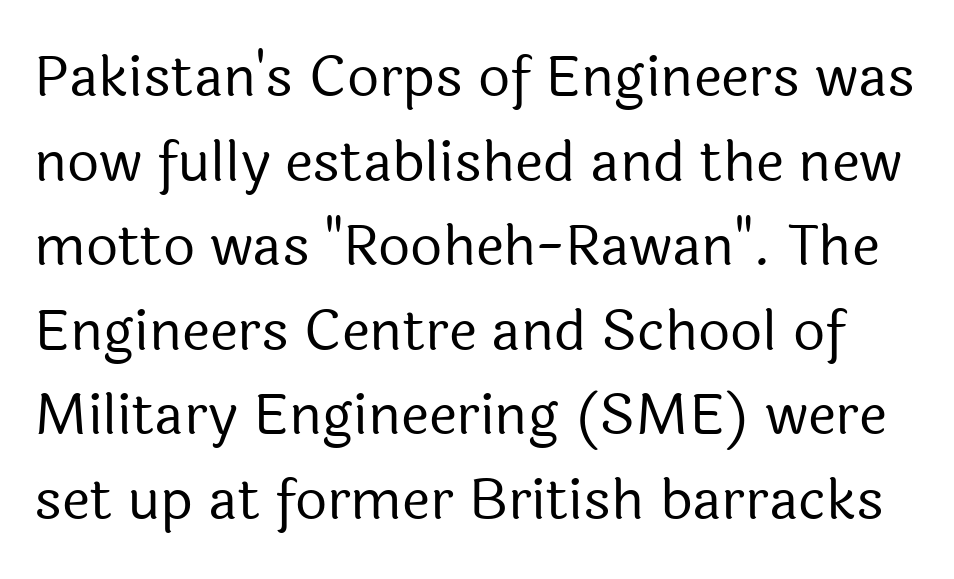
{"serif": "no", "italic": "no", "bold": "no", "weight": "regular", "width": "normal", "x_height": "medium", "monospaced": "no", "underline": "no", "line_spacing": "normal", "line_spacing_ratio": 1.51, "letter_spacing": "normal", "letter_spacing_em": 0.0, "glyph_px": 56}
